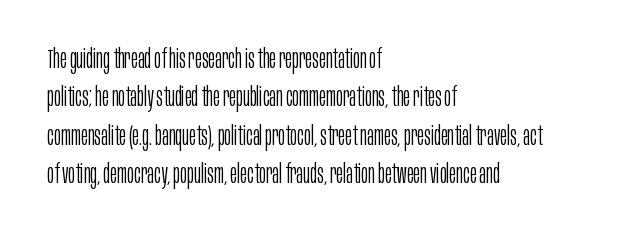
Q: Is the text bold? A: No.
Q: Is the text italic (slanted)? A: No, it is upright.
Q: Is the text underlined? A: No.
Q: How is the paragraph aligned? A: Left-aligned.
Q: Is the spacing between letters normal or unusually wide? A: Normal.
Q: Is the spacing between lines tight, normal or loose? A: Normal.
